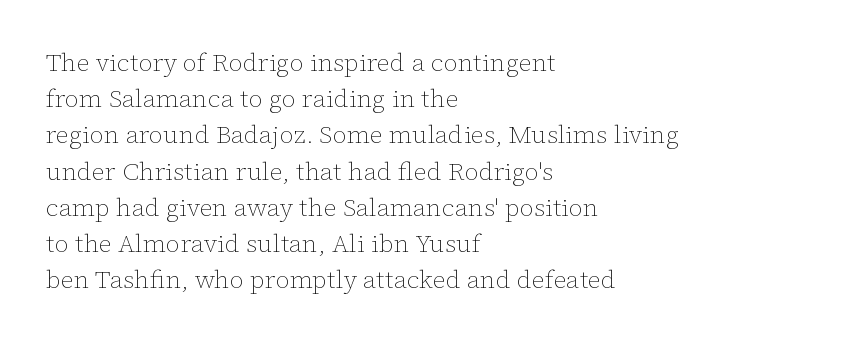
{"italic": "no", "bold": "no", "underline": "no", "align": "left", "line_spacing": "normal", "line_spacing_ratio": 1.45, "letter_spacing": "normal", "letter_spacing_em": 0.0, "glyph_px": 25}
